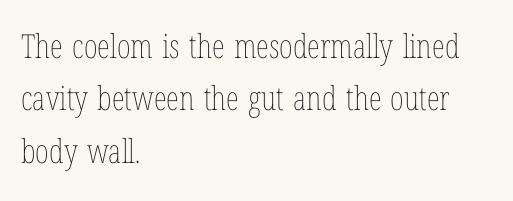
{"italic": "no", "bold": "no", "weight": "thin", "width": "condensed", "stroke_contrast": "low", "x_height": "medium", "monospaced": "no", "underline": "no", "align": "left", "line_spacing": "normal", "line_spacing_ratio": 1.59, "letter_spacing": "normal", "letter_spacing_em": 0.0, "glyph_px": 33}
